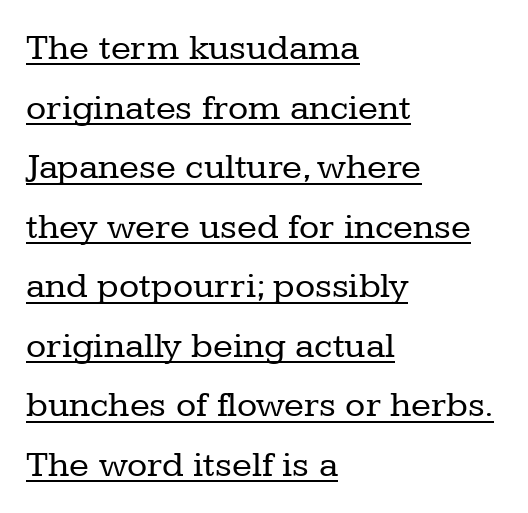
{"serif": "yes", "italic": "no", "bold": "no", "weight": "regular", "width": "normal", "stroke_contrast": "low", "x_height": "medium", "monospaced": "no", "underline": "yes", "align": "left", "line_spacing": "normal", "line_spacing_ratio": 1.61, "letter_spacing": "normal", "letter_spacing_em": 0.0, "glyph_px": 37}
